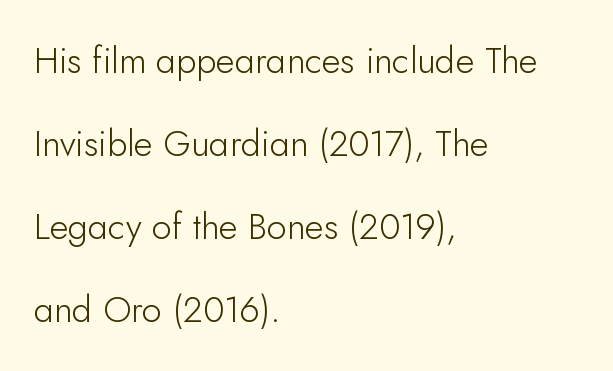
Q: Is the text bold? A: No.
Q: Is the text italic (slanted)? A: No, it is upright.
Q: Is the typeface a serif or a sans-serif typeface? A: Sans-serif.
Q: Is the text underlined? A: No.
Q: How is the paragraph aligned? A: Left-aligned.
Q: Is the spacing between letters normal or unusually wide? A: Normal.
Q: Is the spacing between lines tight, normal or loose? A: Loose.
Q: Width (condensed, normal, or wide)? A: Normal.
Q: Stroke contrast? A: Low.
Q: x-height? A: Small.
Q: Monospaced? A: No.
